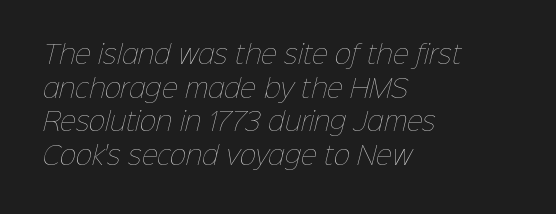
Q: Is the text bold? A: No.
Q: Is the text underlined? A: No.
Q: How is the paragraph aligned? A: Left-aligned.
Q: Is the spacing between letters normal or unusually wide? A: Normal.
Q: Is the spacing between lines tight, normal or loose? A: Normal.
